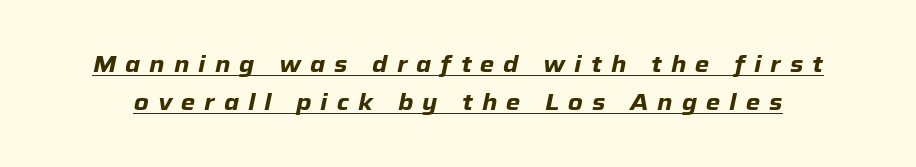
Underlining? Definitely there. The passage shown is emphatically bold. One glance says typical: line gaps are just what's usual. Designer's note — italics engaged. Observe the wide spacing: letters keep a clear distance from each other.
